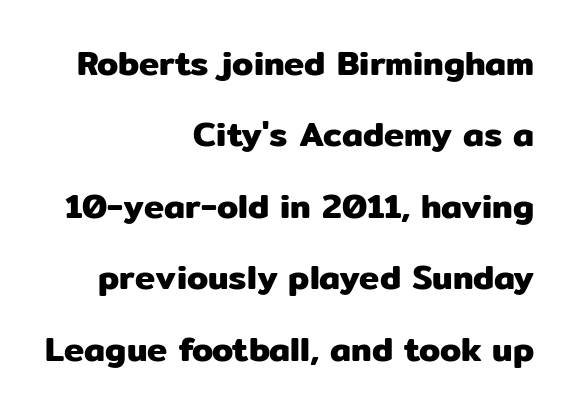
Spacing between characters is what you'd get straight out of the box. No italicization has been applied; the sample stays upright. Beneath every word, the page is bare. I'd call this a sans setting — the letters go barefoot.
